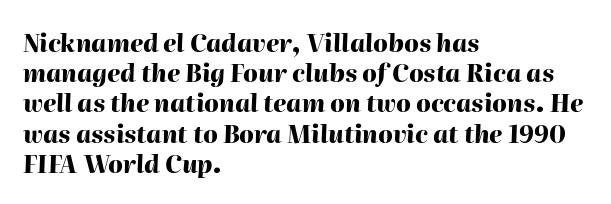
{"italic": "yes", "lean": "right", "slant_degrees": 2, "bold": "yes", "underline": "no", "align": "left", "line_spacing": "normal", "line_spacing_ratio": 1.26, "letter_spacing": "normal", "letter_spacing_em": 0.0, "glyph_px": 24}
